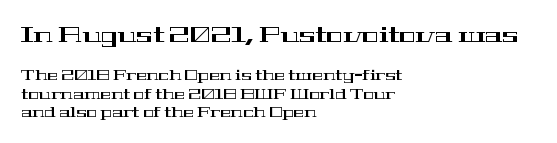
The image shows 22 px text type, upright; set left-aligned, normal line spacing (1.31x), normal letter spacing, not underlined; the first (top) block is 1.57x larger.
